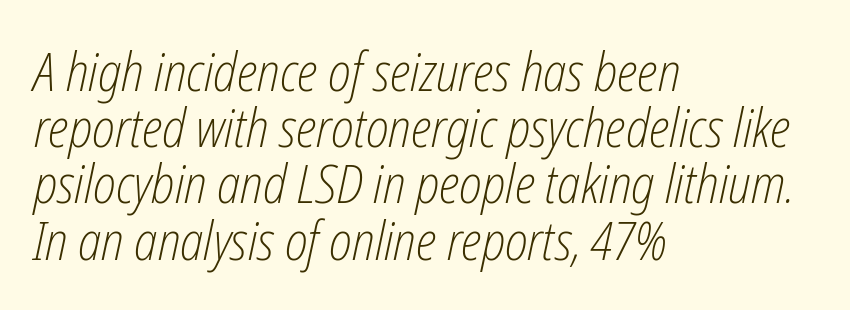
Whoever set this chose condensed vertical rhythm over breathing room. Observe the ordinary spacing: letters are neighbours, not strangers. This rendering features lettering with no underline. A student would call this left alignment; a typographer would say flush left, rag right.
